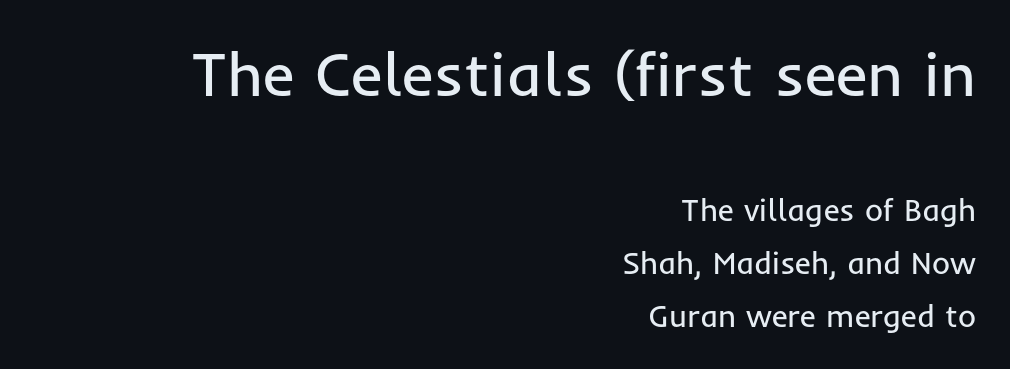
Anything drawn beneath the words? Only blank space. Stroke terminals: plain, sans-serif. Typeset ragged left — the right edge is the straight one. This sample uses plain, unmodified letter spacing.
